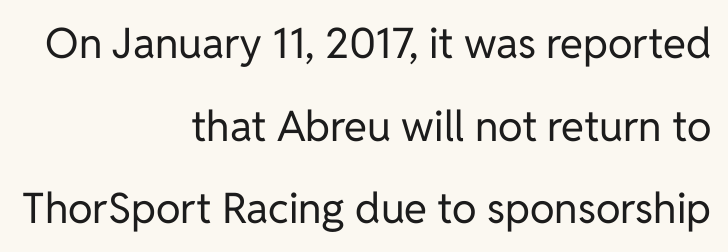
Q: Is the text bold? A: No.
Q: Is the text italic (slanted)? A: No, it is upright.
Q: Is the typeface a serif or a sans-serif typeface? A: Sans-serif.
Q: Is the text underlined? A: No.
Q: How is the paragraph aligned? A: Right-aligned.
Q: Is the spacing between letters normal or unusually wide? A: Normal.
Q: Is the spacing between lines tight, normal or loose? A: Loose.
Q: Width (condensed, normal, or wide)? A: Normal.
Q: Stroke contrast? A: Low.
Q: x-height? A: Medium.
Q: Monospaced? A: No.
